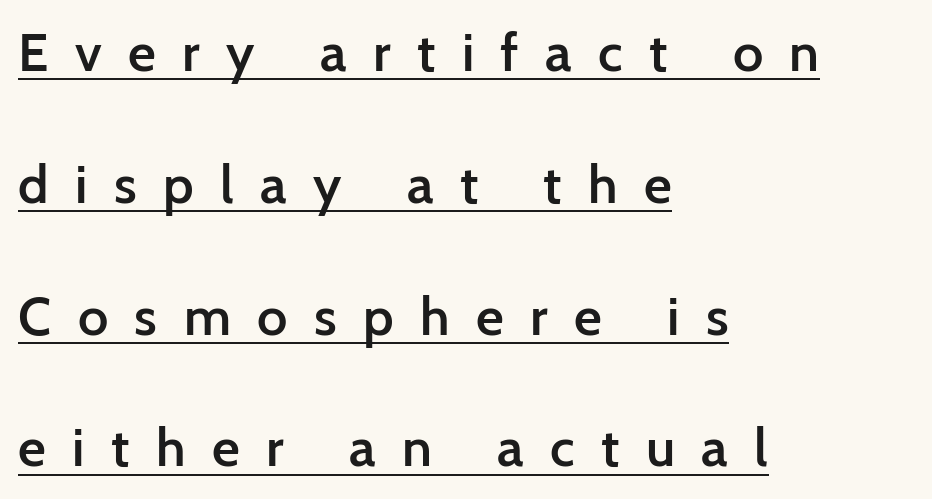
{"serif": "no", "italic": "no", "bold": "semi", "weight": "semibold", "width": "normal", "stroke_contrast": "low", "x_height": "medium", "monospaced": "no", "underline": "yes", "align": "left", "line_spacing": "loose", "line_spacing_ratio": 2.44, "letter_spacing": "wide", "letter_spacing_em": 0.49, "glyph_px": 54}
